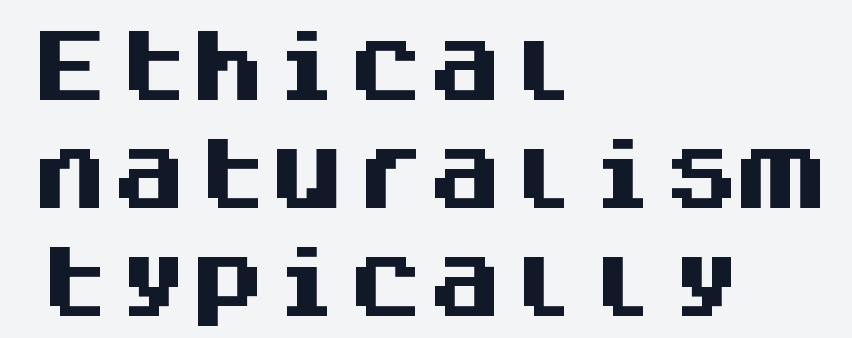
The image shows 79 px heavy sans-serif type, upright, monospaced; set left-aligned, normal line spacing (1.37x), normal letter spacing, not underlined; medium stroke contrast and a large x-height.
